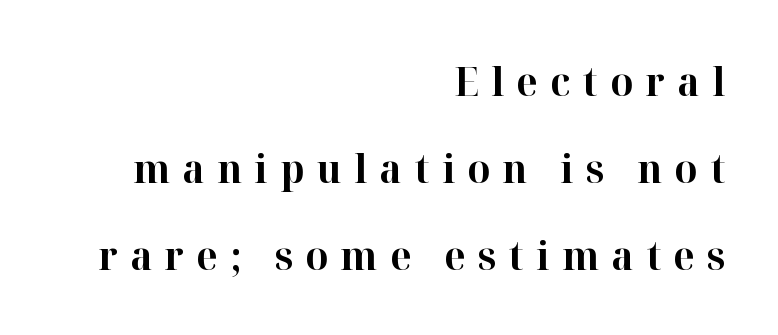
Emphasis by weight is at full strength: bold. This is roman type, the default non-slanted kind. This rendering widens character spacing well past its baseline value. This sample uses a serif face. Varying glyph widths throughout — classic text-font behaviour.
